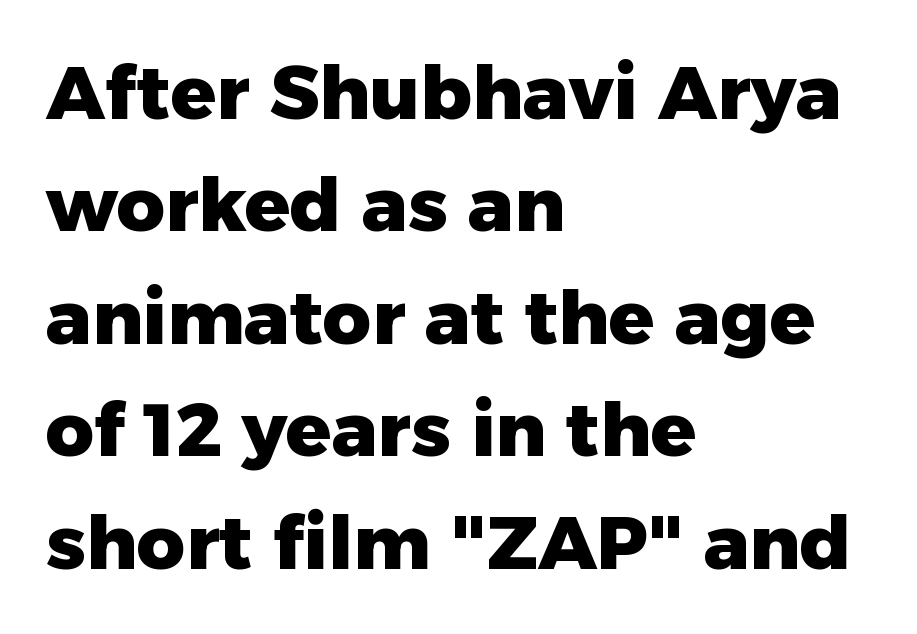
The image shows 75 px heavy sans-serif type, upright; set left-aligned, normal line spacing (1.5x), normal letter spacing, not underlined; low stroke contrast and a medium x-height.
